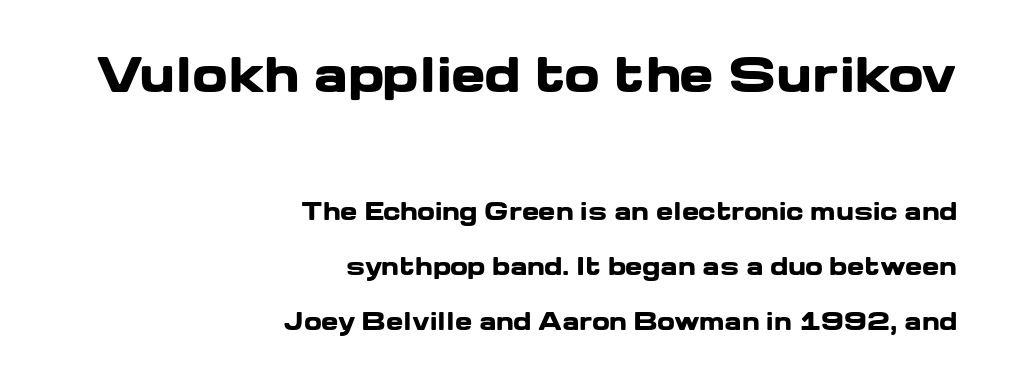
{"serif": "no", "italic": "no", "bold": "yes", "weight": "heavy", "width": "wide", "stroke_contrast": "low", "x_height": "medium", "monospaced": "no", "underline": "no", "align": "right", "line_spacing": "loose", "line_spacing_ratio": 2.38, "letter_spacing": "normal", "letter_spacing_em": 0.0, "larger_block": "first", "size_ratio": 2.0, "glyph_px": 46}
